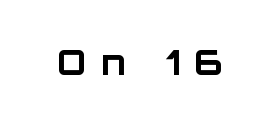
These words are printed bold, with thick strokes throughout. Here the designer chose a conventional face with non-uniform glyph widths. A roman cut, with each character standing at attention. Serifs: no, the terminals of the letterforms are clean. Observe the wide spacing: letters keep a clear distance from each other. Anything drawn beneath the words? Only blank space.
